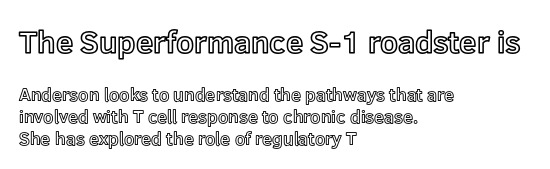
The zone under the glyphs is completely vacant. Whoever set this made the first block the dominant, larger element. The axis of the letterforms is exactly vertical. This sample is left-justified, so line endings fall wherever the words run out. Here the designer chose a conventional face with non-uniform glyph widths. The gaps between neighbouring characters are ordinary and unremarkable.
